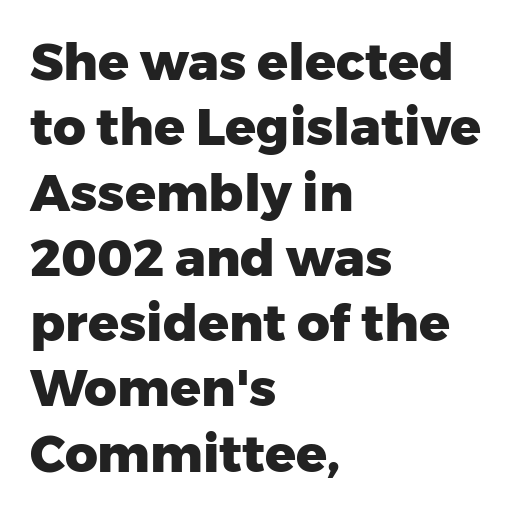
The strip under each line holds only bare page. The setting favours the left margin, as ordinary paragraphs usually do. Is there much room between lines? A standard amount, neither cramped nor airy. Nothing sits at the stroke ends, so this counts as sans-serif.
